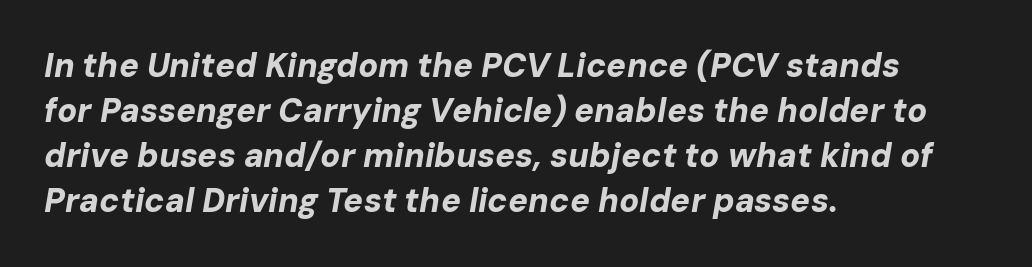
Q: Is the text bold? A: Yes.
Q: Is the text italic (slanted)? A: Yes, it leans right by about 10 degrees.
Q: Is the text underlined? A: No.
Q: How is the paragraph aligned? A: Left-aligned.
Q: Is the spacing between letters normal or unusually wide? A: Normal.
Q: Is the spacing between lines tight, normal or loose? A: Normal.
Q: Width (condensed, normal, or wide)? A: Normal.
Q: Stroke contrast? A: Low.
Q: x-height? A: Medium.
Q: Monospaced? A: No.
